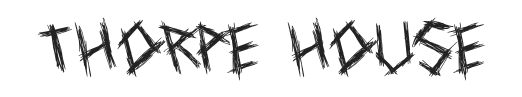
{"serif": "no", "italic": "no", "bold": "no", "weight": "regular", "width": "condensed", "x_height": "large", "monospaced": "no", "underline": "no", "letter_spacing": "normal", "letter_spacing_em": 0.0, "glyph_px": 56}
